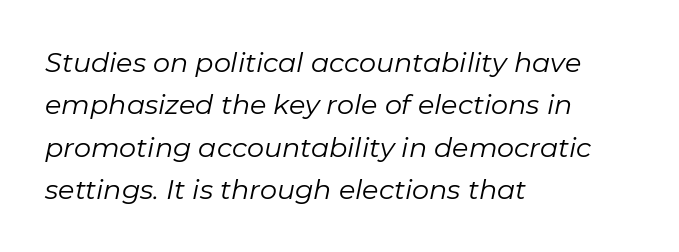
Q: Is the text bold? A: No.
Q: Is the text italic (slanted)? A: Yes, it leans right by about 11 degrees.
Q: Is the text underlined? A: No.
Q: How is the paragraph aligned? A: Left-aligned.
Q: Is the spacing between letters normal or unusually wide? A: Normal.
Q: Is the spacing between lines tight, normal or loose? A: Normal.
